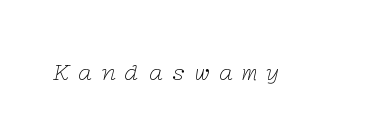
Q: Is the text bold? A: No.
Q: Is the text italic (slanted)? A: Yes, it leans right by about 12 degrees.
Q: Is the text underlined? A: No.
Q: Is the spacing between letters normal or unusually wide? A: Unusually wide.
